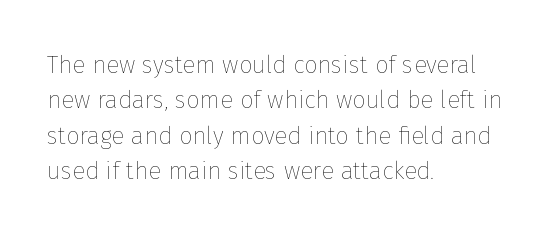
{"italic": "no", "bold": "no", "underline": "no", "align": "left", "line_spacing": "normal", "line_spacing_ratio": 1.47, "letter_spacing": "normal", "letter_spacing_em": 0.0, "glyph_px": 24}
